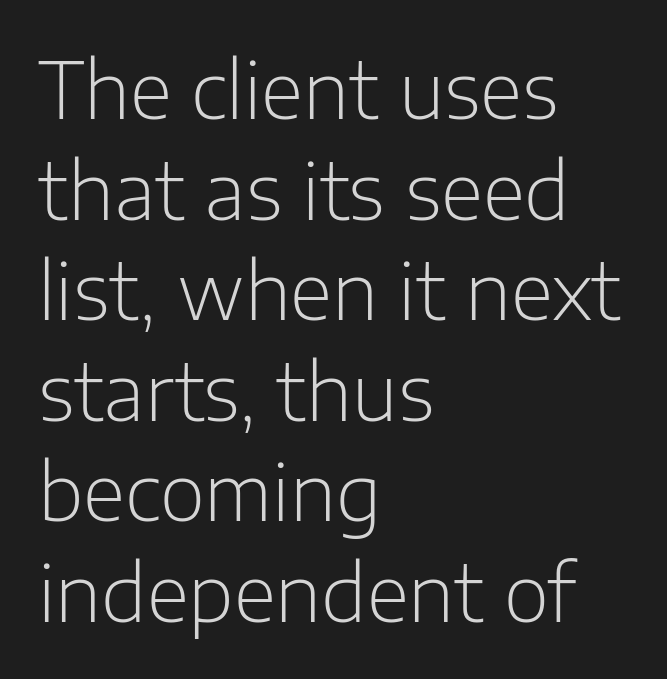
The image shows 78 px light sans-serif type, upright; set left-aligned, normal line spacing (1.29x), normal letter spacing, not underlined; low stroke contrast and a medium x-height.
